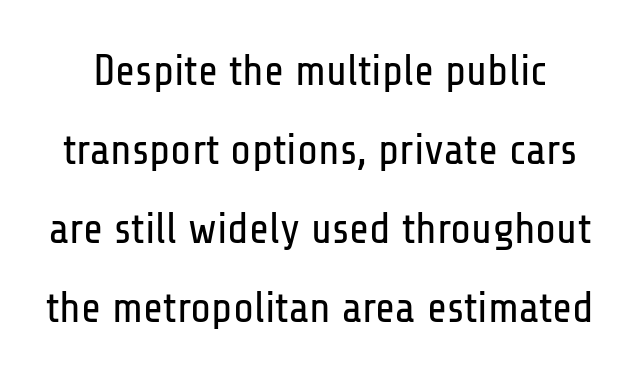
Note the varied advance widths — an 'i' is clearly narrower than an 'm'. Heaviness? Minimal to ordinary, like unemphasized prose. Honestly, the letter spacing is just normal — you wouldn't notice it. Italic? Not at all — the glyphs are vertical. Grotesque or geometric, the face here clearly has no serifs. Unmarked baselines from the first word to the last.
